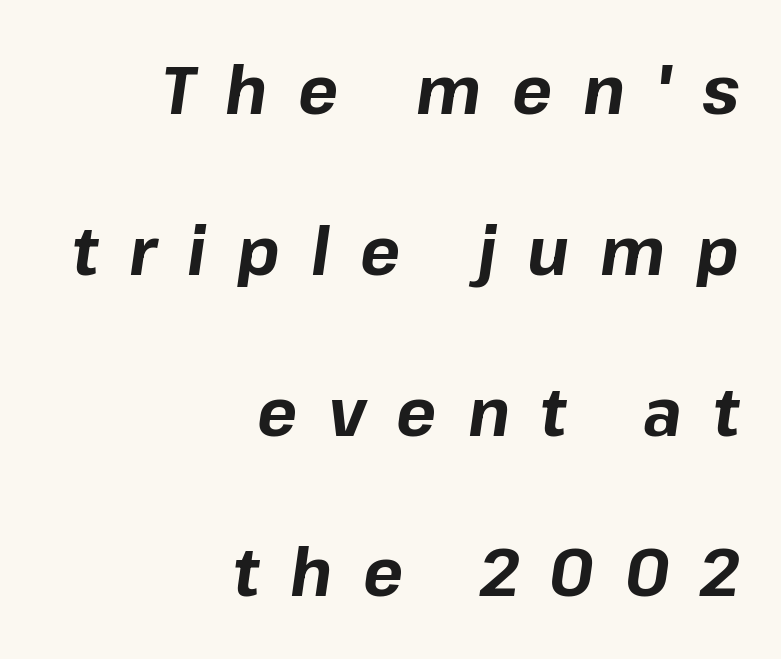
Q: Is the text bold? A: Yes.
Q: Is the text italic (slanted)? A: Yes, it leans right by about 8 degrees.
Q: Is the text underlined? A: No.
Q: How is the paragraph aligned? A: Right-aligned.
Q: Is the spacing between letters normal or unusually wide? A: Unusually wide.
Q: Is the spacing between lines tight, normal or loose? A: Loose.
Q: Width (condensed, normal, or wide)? A: Normal.
Q: Stroke contrast? A: Low.
Q: x-height? A: Medium.
Q: Monospaced? A: No.
